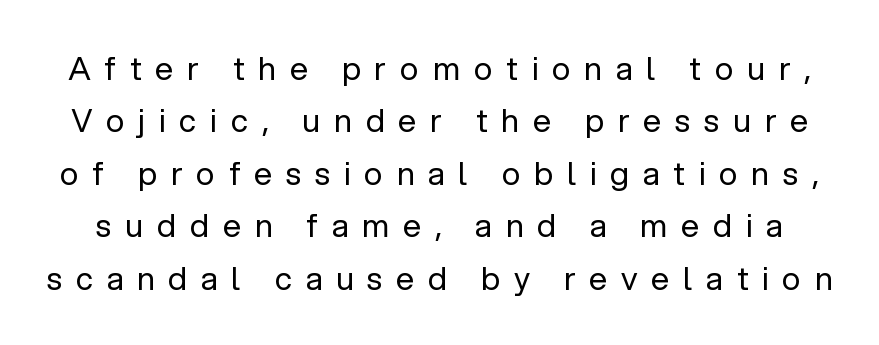
Inter-character spacing is expanded well beyond the font's built-in metrics. Each stroke keeps to a modest, everyday thickness or less. Descenders are the only things crossing below the line. Examine the stroke ends and you'll find no serifs. These lines were composed using upright roman letters. Normally led — the rows are evenly, conventionally spaced.
